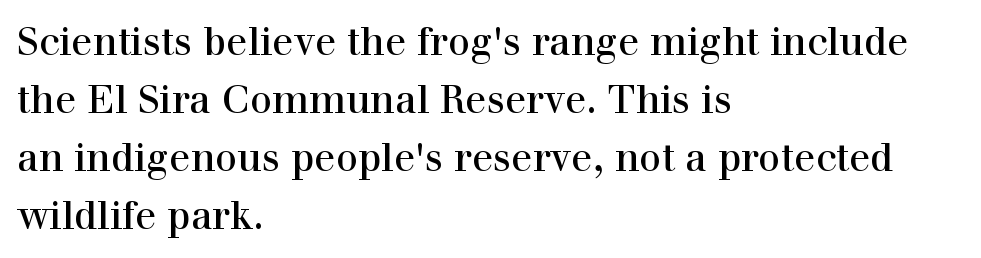
{"serif": "yes", "italic": "no", "width": "normal", "x_height": "medium", "monospaced": "no", "underline": "no", "align": "left", "line_spacing": "normal", "line_spacing_ratio": 1.49, "letter_spacing": "normal", "letter_spacing_em": 0.0, "glyph_px": 39}
